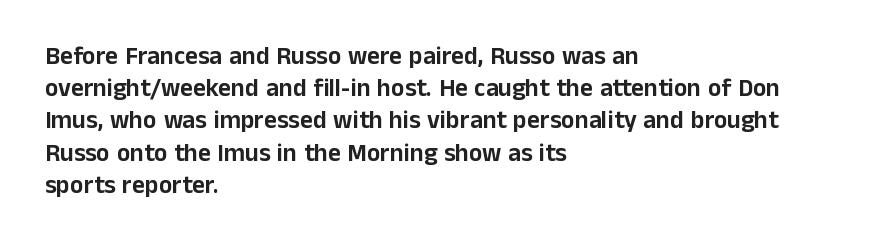
No italicization has been applied; the sample stays upright. This sample uses plain, unmodified letter spacing. Decoration check: the copy has no underline. The typesetter chose a ragged-right arrangement here. Interline gaps are of average width in this sample.
